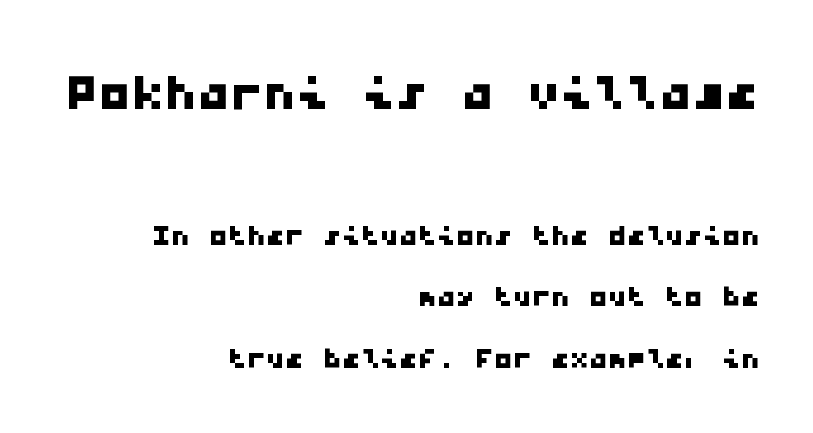
The image shows 66 px wide sans-serif type, monospaced; set right-aligned, normal line spacing (1.62x), normal letter spacing, not underlined; the first (top) block is 1.74x larger; low stroke contrast and a medium x-height.
